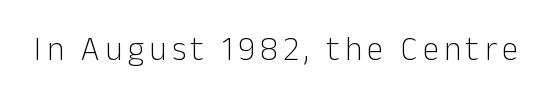
The image shows 33 px light sans-serif type, upright; set not underlined; low stroke contrast and a medium x-height.
